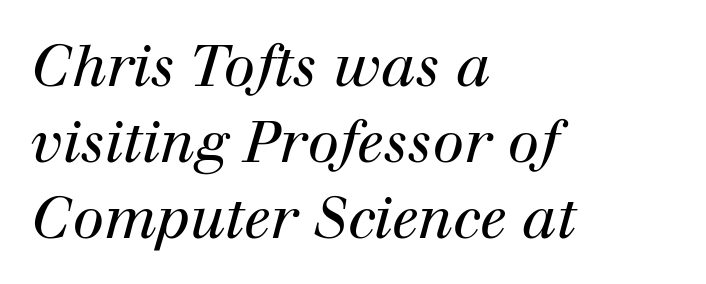
{"serif": "yes", "italic": "yes", "lean": "right", "slant_degrees": 12, "bold": "no", "weight": "regular", "width": "normal", "stroke_contrast": "high", "x_height": "medium", "monospaced": "no", "underline": "no", "align": "left", "line_spacing": "normal", "line_spacing_ratio": 1.33, "letter_spacing": "normal", "letter_spacing_em": 0.0, "glyph_px": 57}
